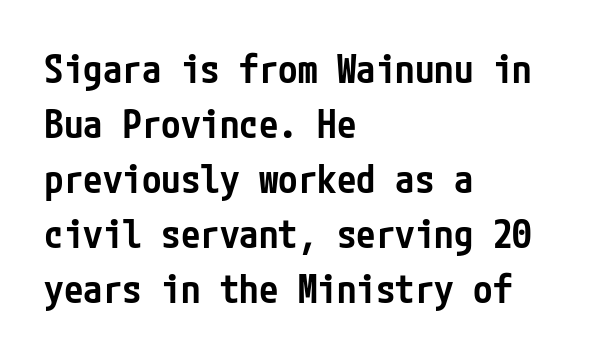
The image shows 39 px semibold, condensed sans-serif type, upright; set left-aligned, normal line spacing (1.41x), normal letter spacing, not underlined; low stroke contrast and a medium x-height.
